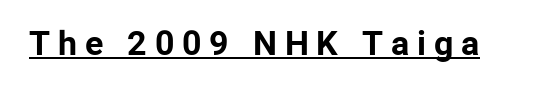
{"serif": "no", "italic": "no", "bold": "yes", "weight": "bold", "width": "normal", "stroke_contrast": "low", "x_height": "medium", "monospaced": "no", "underline": "yes", "letter_spacing": "wide", "letter_spacing_em": 0.23, "glyph_px": 34}
